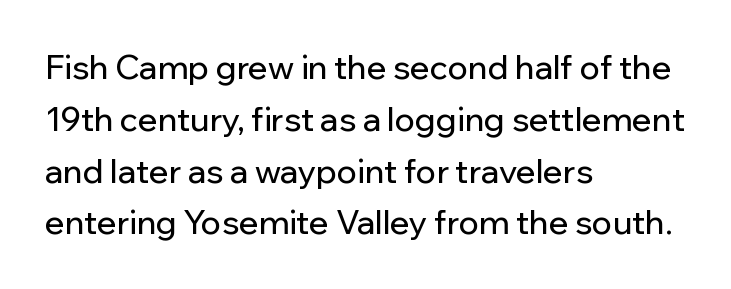
Q: Is the text italic (slanted)? A: No, it is upright.
Q: Is the typeface a serif or a sans-serif typeface? A: Sans-serif.
Q: Is the text underlined? A: No.
Q: How is the paragraph aligned? A: Left-aligned.
Q: Is the spacing between letters normal or unusually wide? A: Normal.
Q: Is the spacing between lines tight, normal or loose? A: Normal.
Q: Width (condensed, normal, or wide)? A: Normal.
Q: Stroke contrast? A: Low.
Q: x-height? A: Medium.
Q: Monospaced? A: No.
